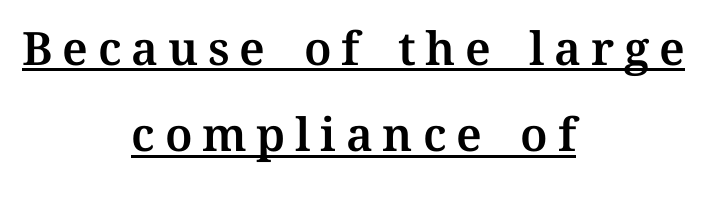
Q: Is the text italic (slanted)? A: No, it is upright.
Q: Is the text underlined? A: Yes.
Q: How is the paragraph aligned? A: Centered.
Q: Is the spacing between letters normal or unusually wide? A: Unusually wide.
Q: Width (condensed, normal, or wide)? A: Normal.
Q: Stroke contrast? A: Medium.
Q: x-height? A: Medium.
Q: Monospaced? A: No.
